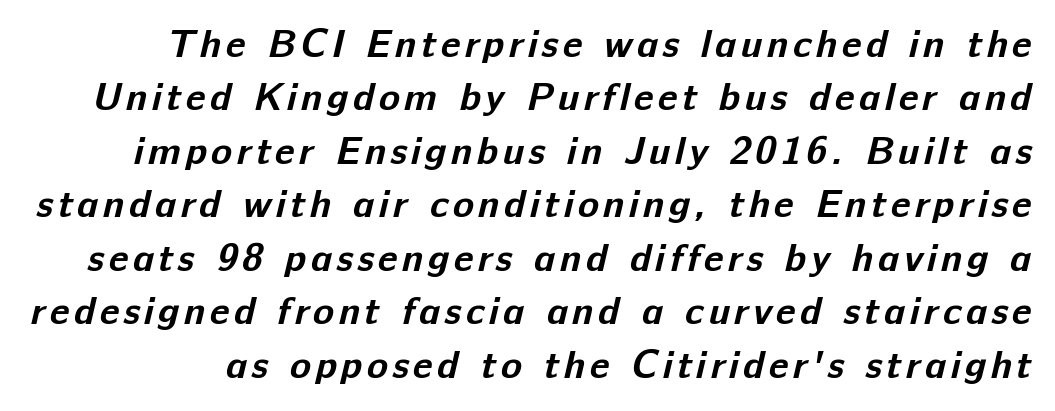
The image shows 39 px bold sans-serif type; set normal line spacing (1.37x), not underlined; low stroke contrast and a medium x-height.
